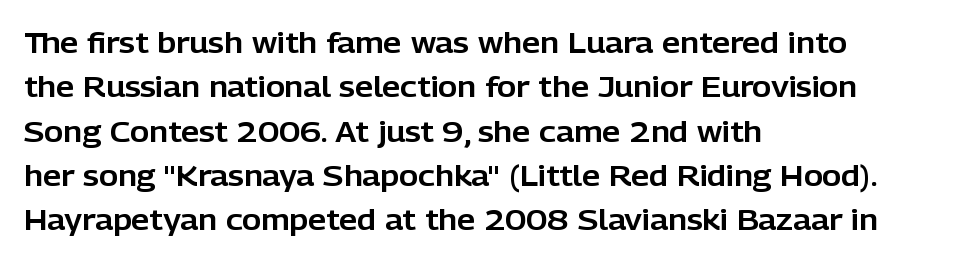
Posture: straight, roman, zero tilt. All the whitespace from short lines collects on the right. Bare-footed words on every line. Summary of vertical rhythm: regular, with standard interline spacing. Looks like regular typesetting: each glyph gets only the width it needs.
